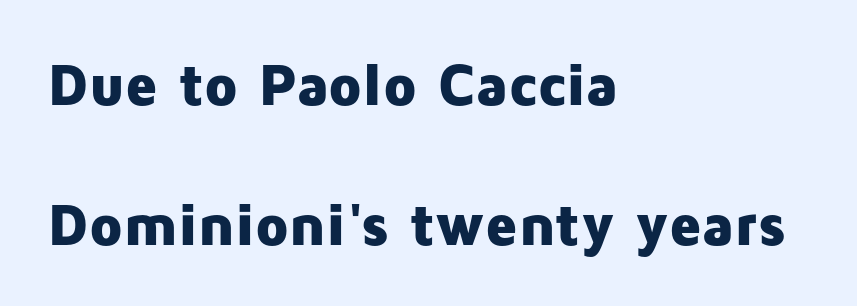
Q: Is the text bold? A: Yes.
Q: Is the text italic (slanted)? A: No, it is upright.
Q: Is the typeface a serif or a sans-serif typeface? A: Sans-serif.
Q: Is the text underlined? A: No.
Q: How is the paragraph aligned? A: Left-aligned.
Q: Is the spacing between letters normal or unusually wide? A: Normal.
Q: Is the spacing between lines tight, normal or loose? A: Loose.
Q: Width (condensed, normal, or wide)? A: Normal.
Q: Stroke contrast? A: Low.
Q: x-height? A: Medium.
Q: Monospaced? A: No.
